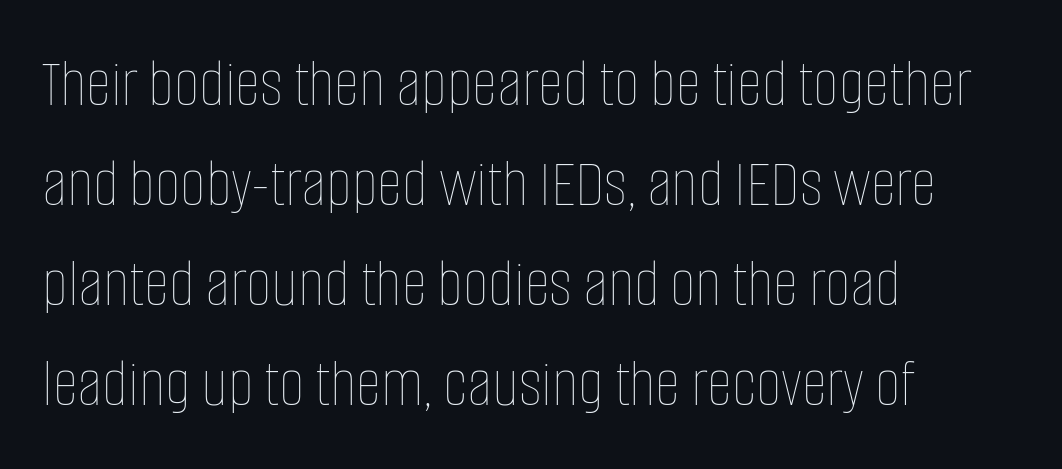
These lines stack with their left ends in a neat column. A typesetter would call this leading conventional body-copy spacing. Vertical strokes here are truly vertical. You could not count columns in this text — the font is proportionally spaced. This is not heavy type; no bold has been used.
